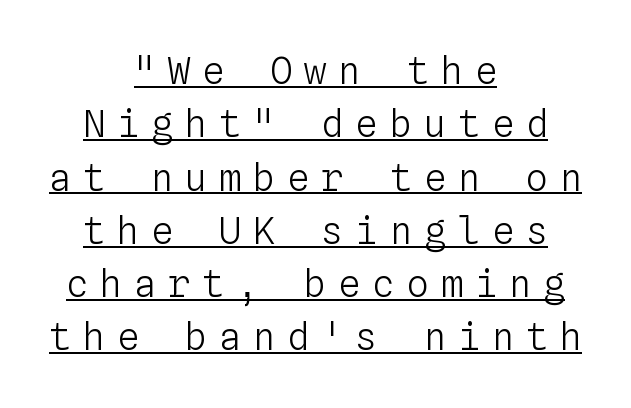
Q: Is the text bold? A: No.
Q: Is the text italic (slanted)? A: No, it is upright.
Q: Is the text underlined? A: Yes.
Q: How is the paragraph aligned? A: Centered.
Q: Is the spacing between letters normal or unusually wide? A: Unusually wide.
Q: Is the spacing between lines tight, normal or loose? A: Normal.
Q: Width (condensed, normal, or wide)? A: Normal.
Q: Stroke contrast? A: Low.
Q: x-height? A: Medium.
Q: Monospaced? A: Yes.
